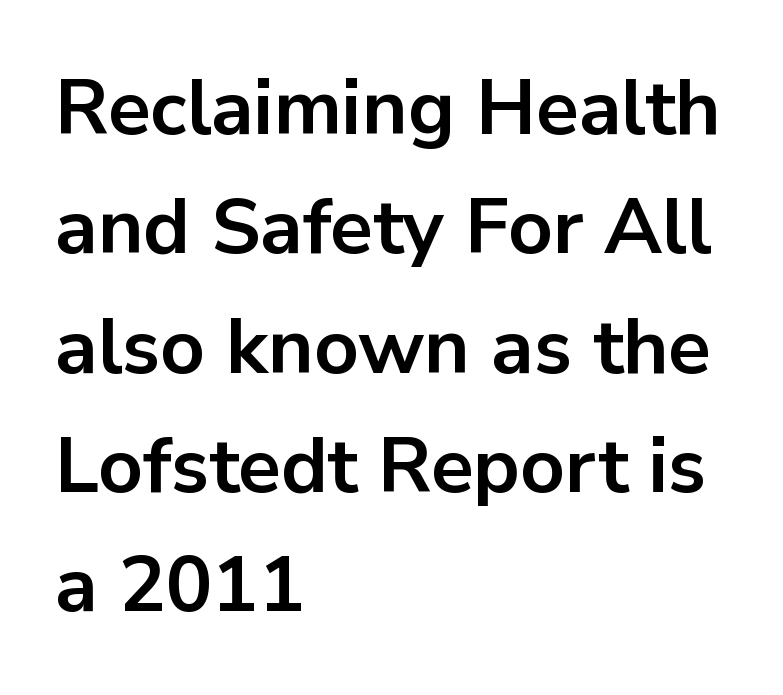
{"serif": "no", "italic": "no", "bold": "yes", "weight": "bold", "width": "normal", "stroke_contrast": "low", "x_height": "medium", "monospaced": "no", "underline": "no", "align": "left", "line_spacing": "normal", "line_spacing_ratio": 1.53, "letter_spacing": "normal", "letter_spacing_em": 0.0, "glyph_px": 78}
